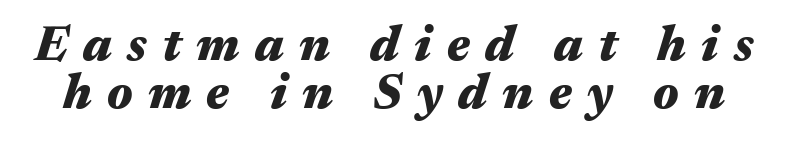
Q: Is the text bold? A: Yes.
Q: Is the text italic (slanted)? A: Yes, it leans right by about 17 degrees.
Q: Is the text underlined? A: No.
Q: Is the spacing between letters normal or unusually wide? A: Unusually wide.
Q: Is the spacing between lines tight, normal or loose? A: Tight.
Q: Width (condensed, normal, or wide)? A: Wide.
Q: Stroke contrast? A: Medium.
Q: x-height? A: Medium.
Q: Monospaced? A: No.
